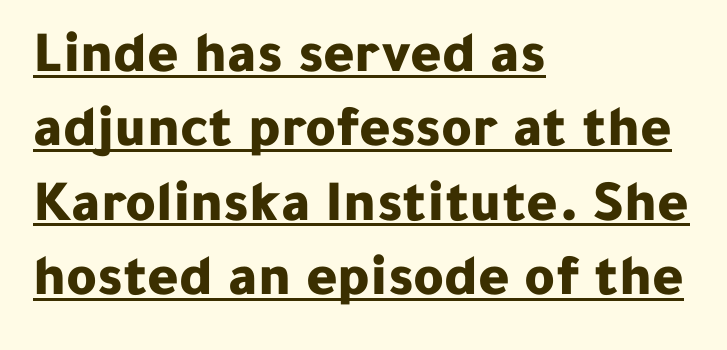
The image shows 59 px bold sans-serif type, upright; set left-aligned, normal line spacing (1.26x), normal letter spacing, underlined; low stroke contrast and a medium x-height.
